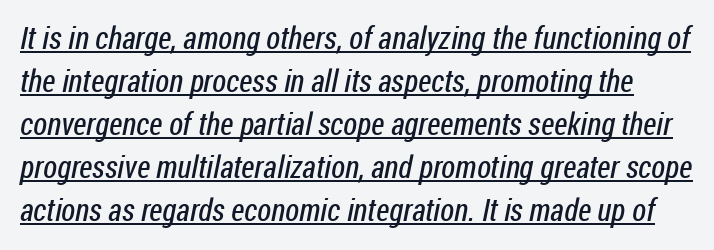
Q: Is the text bold? A: No.
Q: Is the typeface a serif or a sans-serif typeface? A: Sans-serif.
Q: Is the text underlined? A: Yes.
Q: Is the spacing between letters normal or unusually wide? A: Normal.
Q: Is the spacing between lines tight, normal or loose? A: Normal.
Q: Width (condensed, normal, or wide)? A: Condensed.
Q: Stroke contrast? A: Low.
Q: x-height? A: Medium.
Q: Monospaced? A: No.
